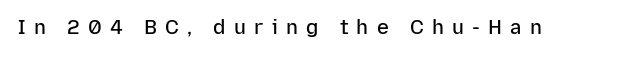
Q: Is the text bold? A: Semi-bold.
Q: Is the text italic (slanted)? A: No, it is upright.
Q: Is the text underlined? A: No.
Q: Is the spacing between letters normal or unusually wide? A: Unusually wide.
